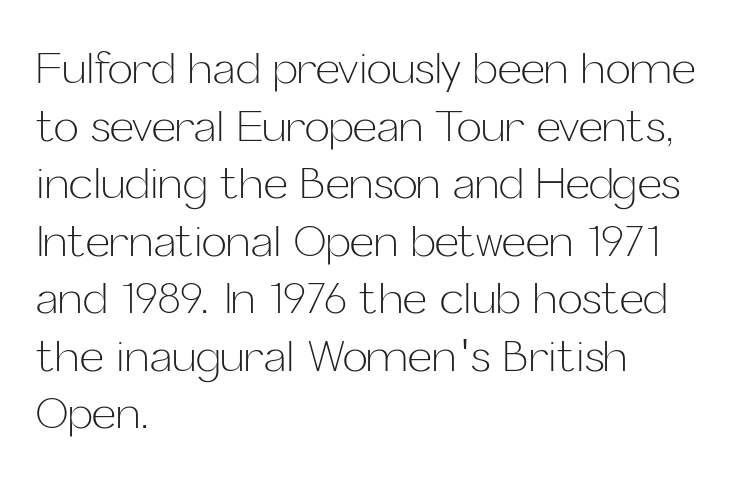
{"serif": "no", "italic": "no", "bold": "no", "weight": "light", "width": "normal", "stroke_contrast": "low", "x_height": "medium", "monospaced": "no", "underline": "no", "align": "left", "line_spacing": "normal", "line_spacing_ratio": 1.37, "letter_spacing": "normal", "letter_spacing_em": 0.0, "glyph_px": 42}
